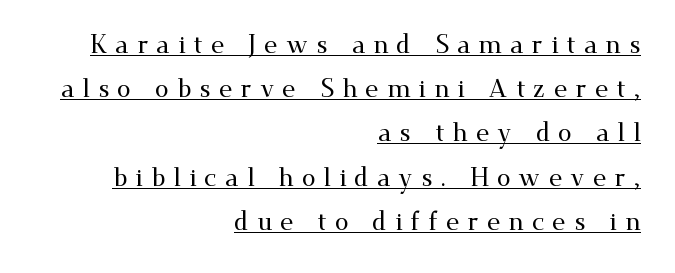
The image shows 25 px text type, upright; set right-aligned, line spacing 1.77x, unusually wide letter spacing (+0.33 em), underlined.
